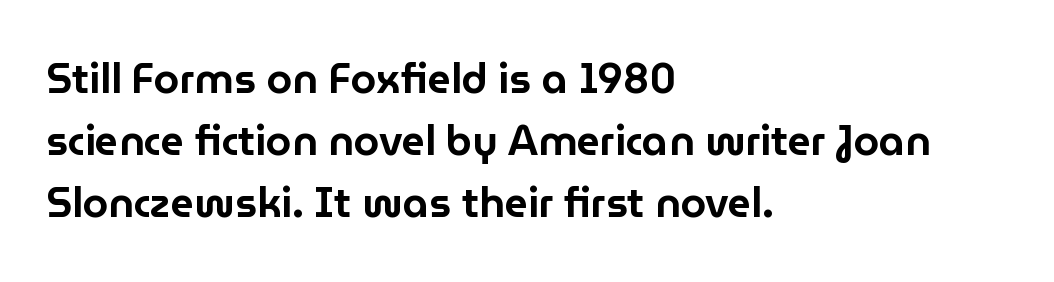
{"serif": "no", "italic": "no", "width": "normal", "stroke_contrast": "low", "x_height": "medium", "monospaced": "no", "underline": "no", "align": "left", "line_spacing": "normal", "line_spacing_ratio": 1.51, "letter_spacing": "normal", "letter_spacing_em": 0.0, "glyph_px": 41}
